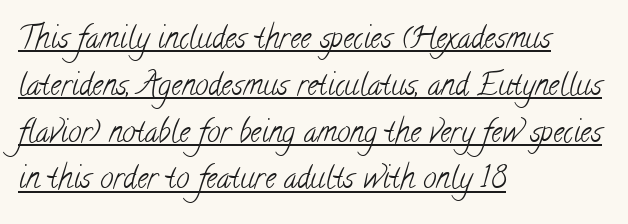
{"serif": "yes", "bold": "no", "weight": "light", "width": "condensed", "stroke_contrast": "low", "x_height": "small", "monospaced": "no", "underline": "yes", "align": "left", "line_spacing": "normal", "line_spacing_ratio": 1.56, "letter_spacing": "normal", "letter_spacing_em": 0.0, "glyph_px": 30}
